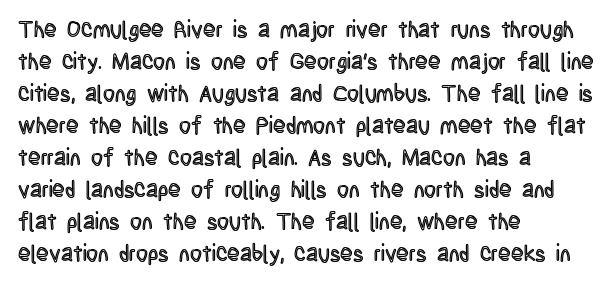
Q: Is the text italic (slanted)? A: No, it is upright.
Q: Is the text underlined? A: No.
Q: How is the paragraph aligned? A: Left-aligned.
Q: Is the spacing between letters normal or unusually wide? A: Normal.
Q: Is the spacing between lines tight, normal or loose? A: Normal.
